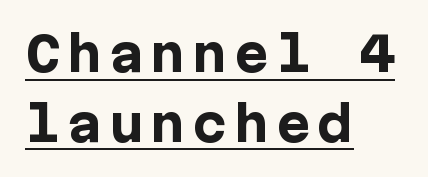
Q: Is the text bold? A: Yes.
Q: Is the text italic (slanted)? A: No, it is upright.
Q: Is the typeface a serif or a sans-serif typeface? A: Sans-serif.
Q: Is the text underlined? A: Yes.
Q: How is the paragraph aligned? A: Left-aligned.
Q: Is the spacing between lines tight, normal or loose? A: Normal.
Q: Width (condensed, normal, or wide)? A: Normal.
Q: Stroke contrast? A: Low.
Q: x-height? A: Medium.
